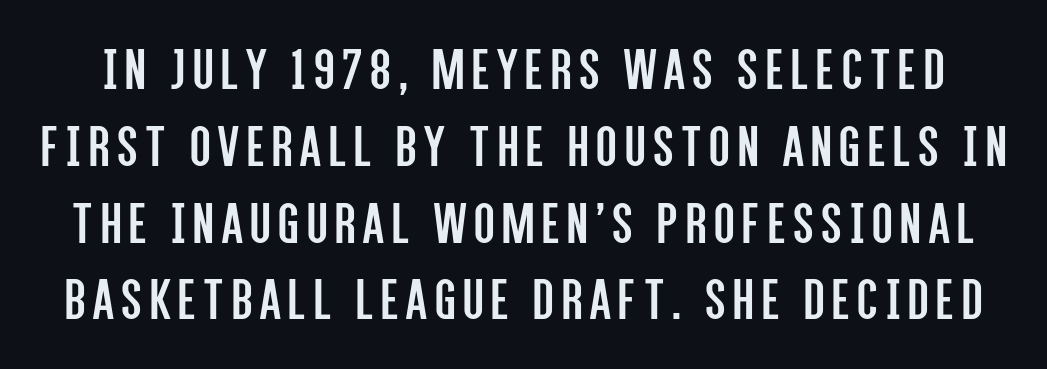
The image shows 60 px regular-weight, condensed sans-serif type, upright; set normal line spacing (1.28x), not underlined; low stroke contrast and a large x-height.
